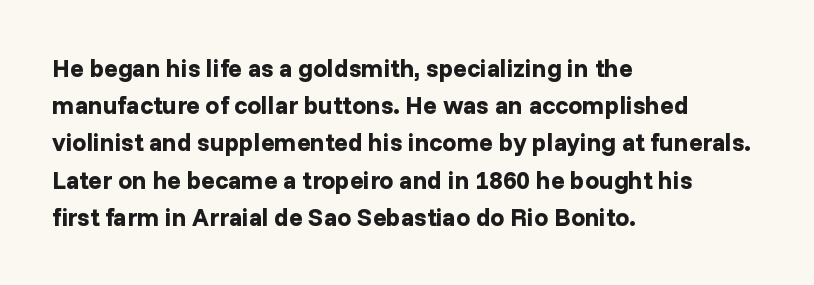
The image shows 25 px bold type, upright; set left-aligned, normal line spacing (1.49x), normal letter spacing, not underlined.
